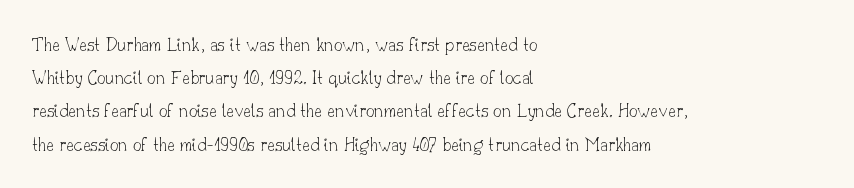
{"italic": "no", "bold": "no", "underline": "no", "align": "left", "line_spacing": "normal", "line_spacing_ratio": 1.58, "letter_spacing": "normal", "letter_spacing_em": 0.0, "glyph_px": 21}
